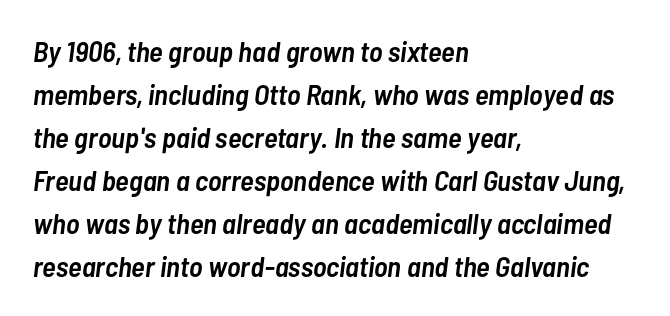
{"italic": "yes", "lean": "right", "slant_degrees": 7, "bold": "semi", "weight": "semibold", "width": "condensed", "stroke_contrast": "low", "x_height": "medium", "monospaced": "no", "underline": "no", "align": "left", "line_spacing": "normal", "line_spacing_ratio": 1.48, "letter_spacing": "normal", "letter_spacing_em": 0.0, "glyph_px": 29}
